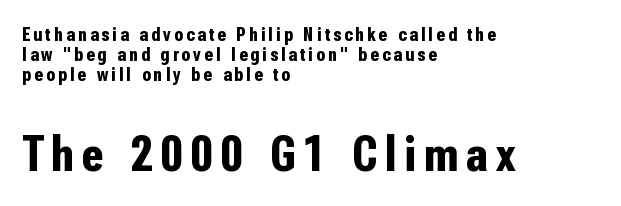
{"serif": "no", "italic": "no", "bold": "yes", "weight": "bold", "width": "condensed", "stroke_contrast": "low", "x_height": "medium", "monospaced": "no", "underline": "no", "align": "left", "line_spacing": "tight", "line_spacing_ratio": 1.0, "larger_block": "second", "size_ratio": 2.55, "glyph_px": 51}
